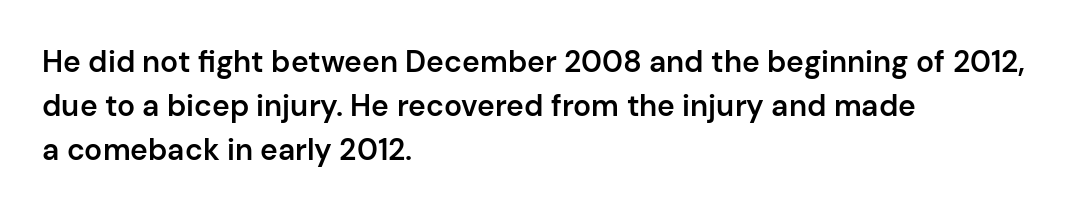
{"serif": "no", "italic": "no", "bold": "semi", "weight": "semibold", "width": "normal", "stroke_contrast": "low", "x_height": "medium", "monospaced": "no", "underline": "no", "align": "left", "line_spacing": "normal", "line_spacing_ratio": 1.46, "letter_spacing": "normal", "letter_spacing_em": 0.0, "glyph_px": 30}
